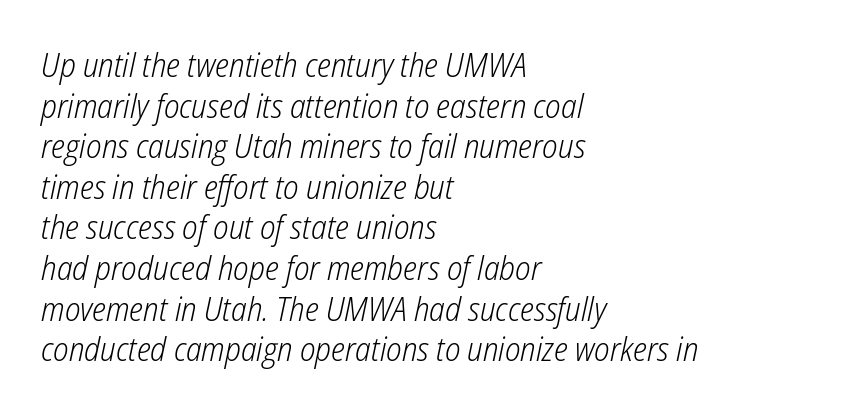
The image shows 33 px light, condensed type, italic (leaning right); set left-aligned, line spacing 1.23x, normal letter spacing, not underlined; low stroke contrast and a medium x-height.
